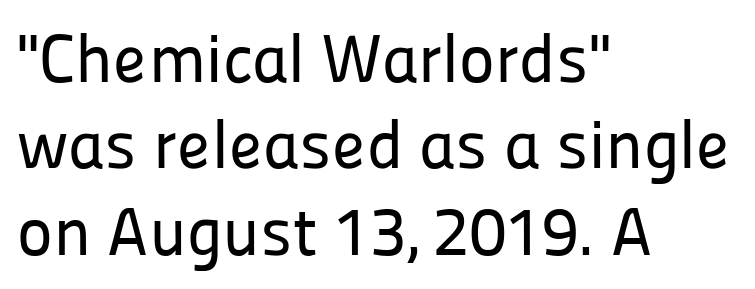
Observe the absence of serifs on each vertical stroke in this sample. A student would call this left alignment; a typographer would say flush left, rag right. Unmarked baselines from the first word to the last. The type sits square on the baseline with zero lean. Proportional: the letters do not fall into vertical columns.
